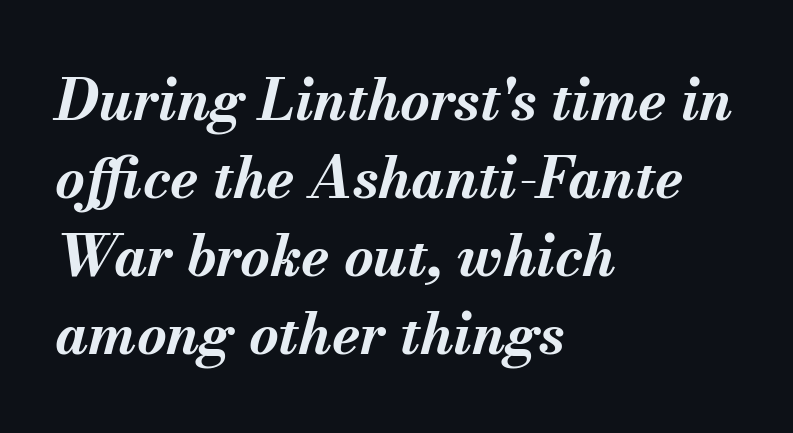
The image shows 57 px bold type, italic (leaning right); set left-aligned, normal line spacing (1.37x), normal letter spacing, not underlined; medium stroke contrast and a small x-height.
